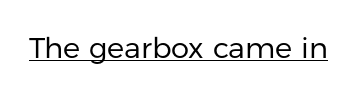
The image shows 29 px regular-weight sans-serif type, upright; set normal letter spacing, underlined; low stroke contrast and a medium x-height.
